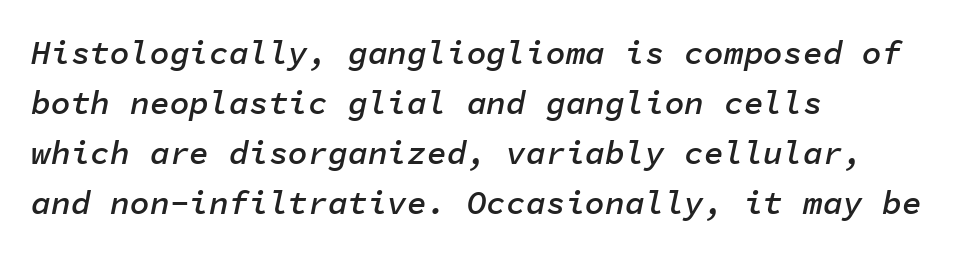
The image shows 33 px semibold type, italic (leaning right), monospaced; set left-aligned, normal line spacing (1.52x), normal letter spacing, not underlined; low stroke contrast and a medium x-height.
